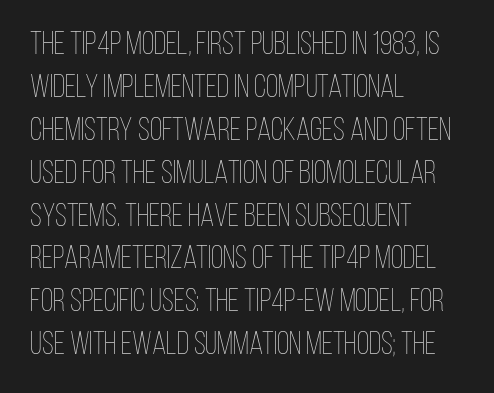
{"italic": "no", "bold": "no", "weight": "thin", "width": "condensed", "stroke_contrast": "low", "x_height": "large", "monospaced": "no", "underline": "no", "align": "left", "line_spacing": "normal", "line_spacing_ratio": 1.34, "letter_spacing": "normal", "letter_spacing_em": 0.0, "glyph_px": 32}
